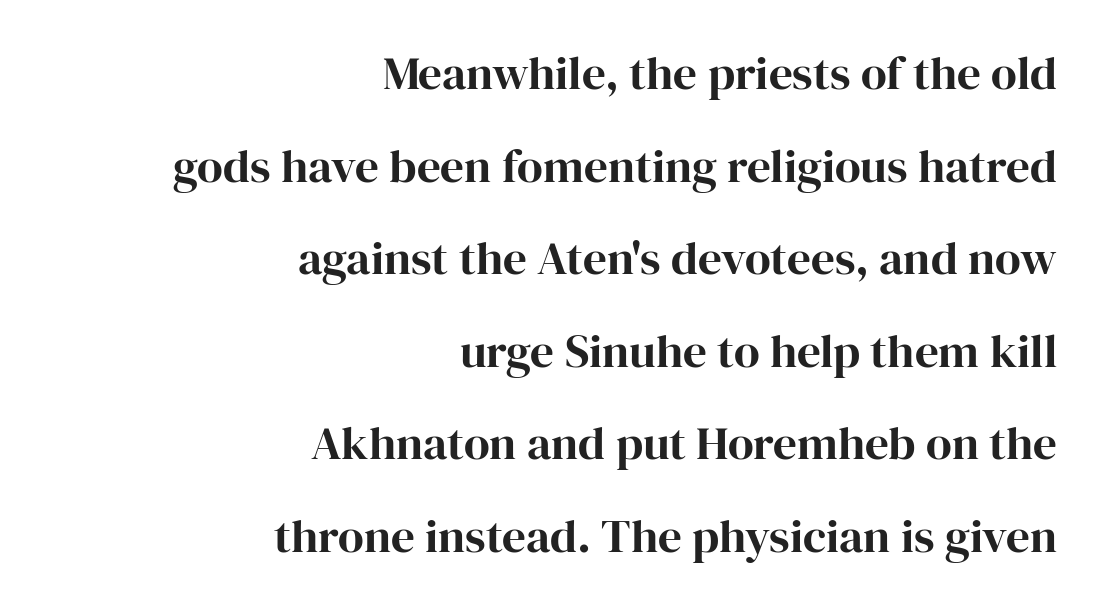
The image shows 47 px bold serif type, upright; set right-aligned, loose line spacing (1.97x), normal letter spacing, not underlined; high stroke contrast and a medium x-height.
